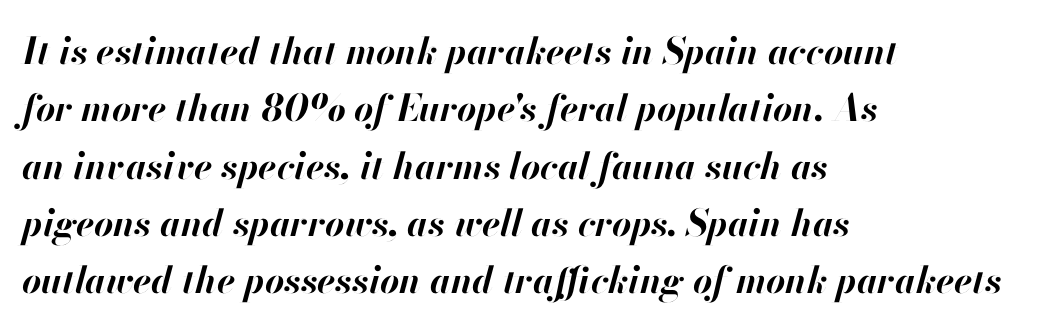
Q: Is the text bold? A: Yes.
Q: Is the text italic (slanted)? A: Yes, it leans right by about 13 degrees.
Q: Is the text underlined? A: No.
Q: How is the paragraph aligned? A: Left-aligned.
Q: Is the spacing between letters normal or unusually wide? A: Normal.
Q: Is the spacing between lines tight, normal or loose? A: Normal.
Q: Width (condensed, normal, or wide)? A: Normal.
Q: Stroke contrast? A: High.
Q: x-height? A: Small.
Q: Monospaced? A: No.
